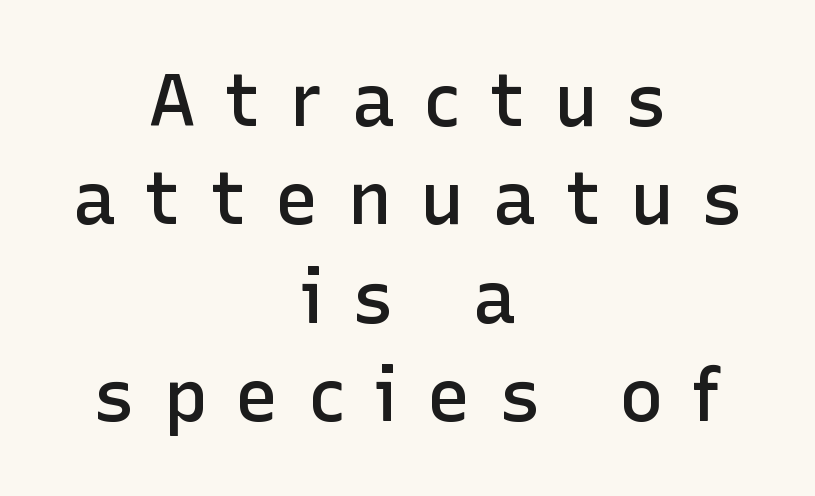
{"serif": "no", "italic": "no", "bold": "semi", "weight": "semibold", "width": "normal", "stroke_contrast": "low", "x_height": "medium", "monospaced": "no", "underline": "no", "align": "center", "line_spacing": "normal", "line_spacing_ratio": 1.33, "letter_spacing": "wide", "letter_spacing_em": 0.38, "glyph_px": 74}
